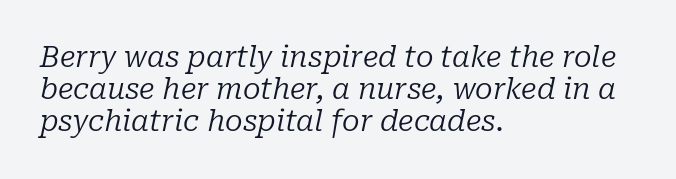
The face used here is proportionally spaced, like ordinary book or web type. Posture: slanted. This rendering uses left alignment, leaving the right contour irregular. The tracking reads as untouched default to a designer's eye.
